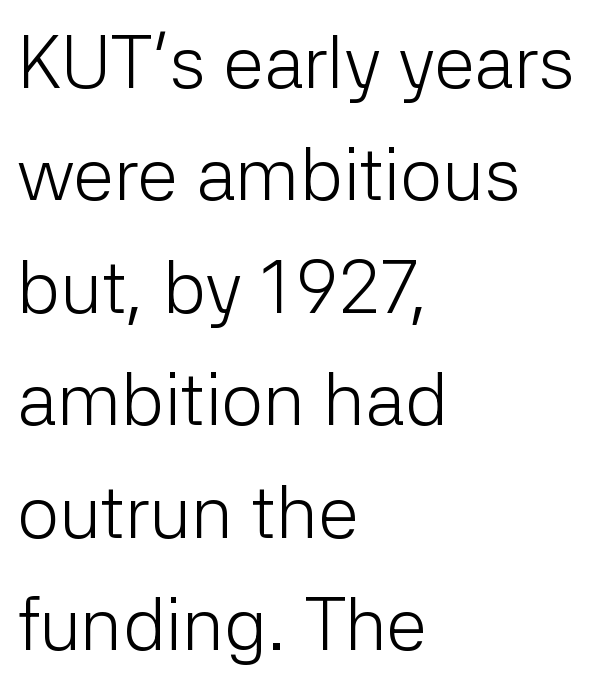
The image shows 74 px light sans-serif type, upright; set left-aligned, normal line spacing (1.52x), normal letter spacing, not underlined; low stroke contrast and a medium x-height.
